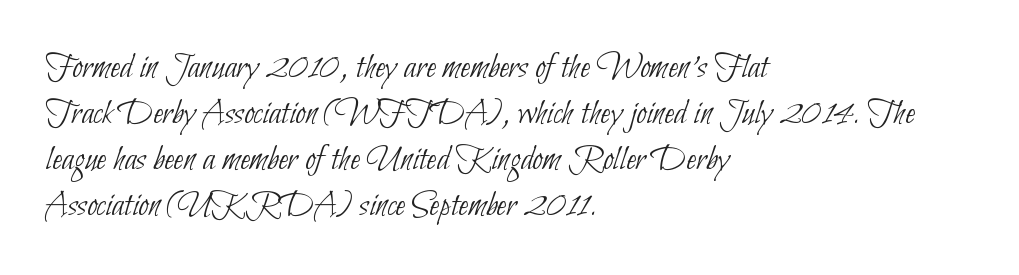
Q: Is the text bold? A: No.
Q: Is the typeface a serif or a sans-serif typeface? A: Sans-serif.
Q: Is the text underlined? A: No.
Q: How is the paragraph aligned? A: Left-aligned.
Q: Is the spacing between letters normal or unusually wide? A: Normal.
Q: Width (condensed, normal, or wide)? A: Condensed.
Q: Stroke contrast? A: Low.
Q: x-height? A: Small.
Q: Monospaced? A: No.
